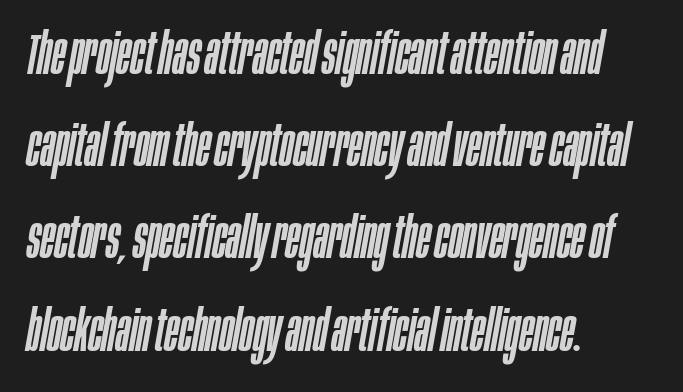
The image shows 58 px condensed type, italic (leaning right); set left-aligned, normal line spacing (1.59x), normal letter spacing, not underlined; low stroke contrast and a large x-height.
